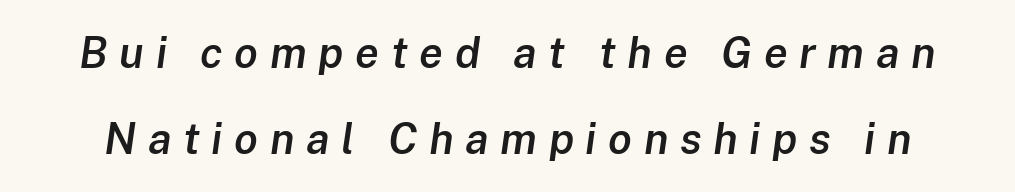
The image shows 43 px semibold type, italic (leaning right); set loose line spacing (2.01x), unusually wide letter spacing (+0.27 em), not underlined; low stroke contrast and a medium x-height.
